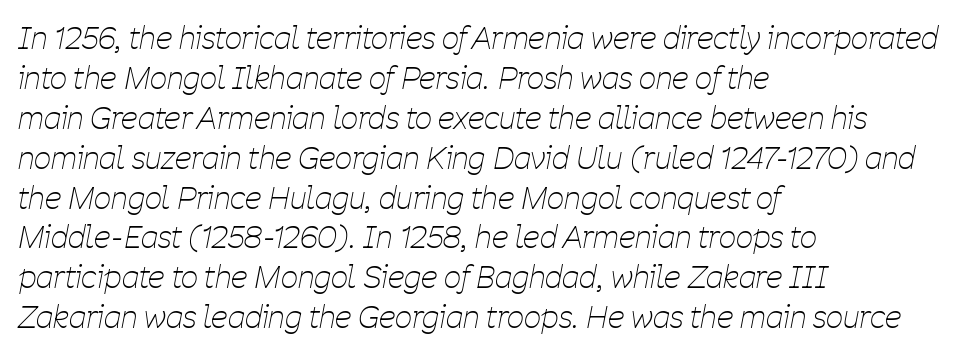
Q: Is the text bold? A: No.
Q: Is the text italic (slanted)? A: Yes, it leans right by about 11 degrees.
Q: Is the text underlined? A: No.
Q: How is the paragraph aligned? A: Left-aligned.
Q: Is the spacing between letters normal or unusually wide? A: Normal.
Q: Is the spacing between lines tight, normal or loose? A: Normal.
Q: Width (condensed, normal, or wide)? A: Condensed.
Q: Stroke contrast? A: Low.
Q: x-height? A: Medium.
Q: Monospaced? A: No.
